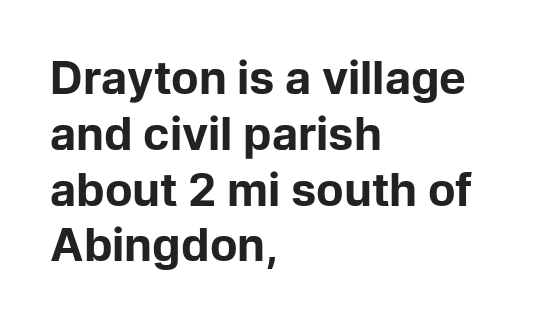
The image shows 45 px bold sans-serif type, upright; set left-aligned, line spacing 1.24x, normal letter spacing, not underlined; low stroke contrast and a medium x-height.
